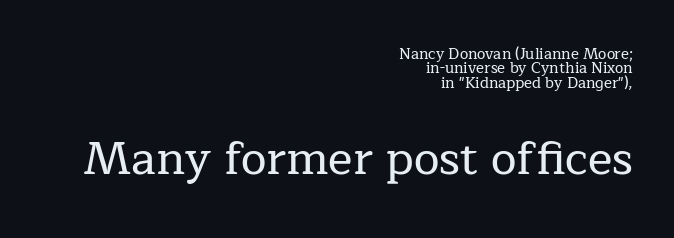
Q: Is the text italic (slanted)? A: No, it is upright.
Q: Is the typeface a serif or a sans-serif typeface? A: Serif.
Q: Is the text underlined? A: No.
Q: How is the paragraph aligned? A: Right-aligned.
Q: Is the spacing between letters normal or unusually wide? A: Normal.
Q: Is the spacing between lines tight, normal or loose? A: Tight.
Q: Which block of text is set in a larger size, the first (top) or the second (bottom)? A: The second (bottom) one.
Q: Width (condensed, normal, or wide)? A: Normal.
Q: Stroke contrast? A: Low.
Q: x-height? A: Medium.
Q: Monospaced? A: No.
